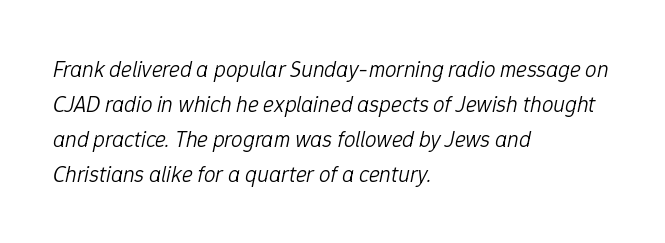
Q: Is the text bold? A: No.
Q: Is the text italic (slanted)? A: Yes, it leans right by about 12 degrees.
Q: Is the text underlined? A: No.
Q: How is the paragraph aligned? A: Left-aligned.
Q: Is the spacing between letters normal or unusually wide? A: Normal.
Q: Is the spacing between lines tight, normal or loose? A: Normal.
